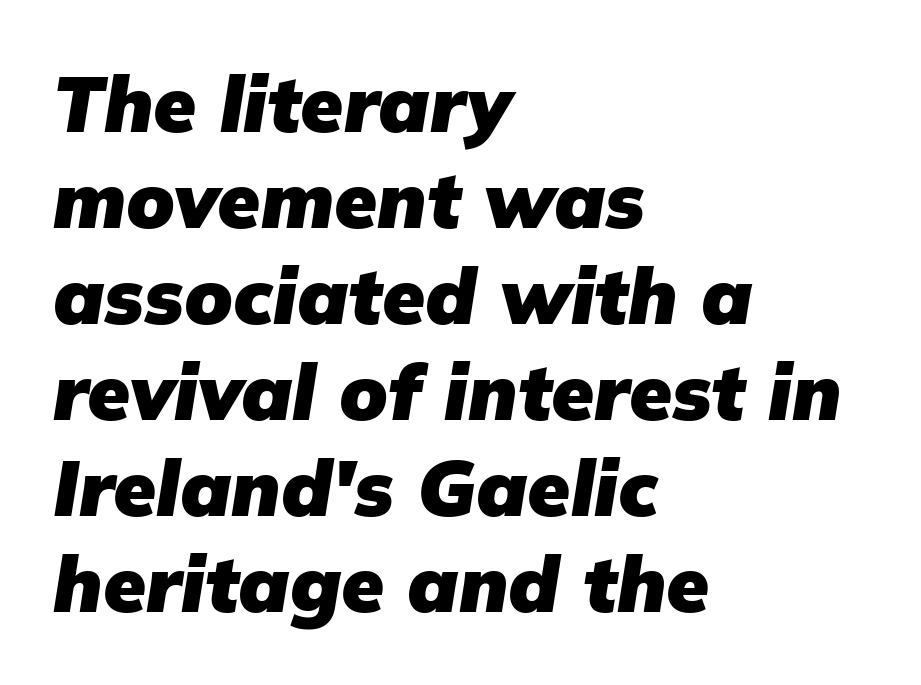
{"italic": "yes", "lean": "right", "slant_degrees": 9, "bold": "yes", "weight": "heavy", "width": "normal", "stroke_contrast": "low", "x_height": "medium", "monospaced": "no", "underline": "no", "align": "left", "line_spacing_ratio": 1.23, "letter_spacing": "normal", "letter_spacing_em": 0.0, "glyph_px": 78}
